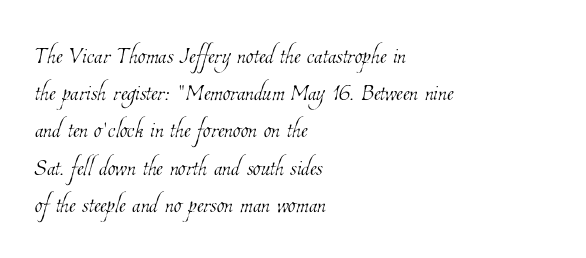
The image shows 31 px thin, condensed type; set left-aligned, line spacing 1.2x, normal letter spacing, not underlined; low stroke contrast and a medium x-height.
